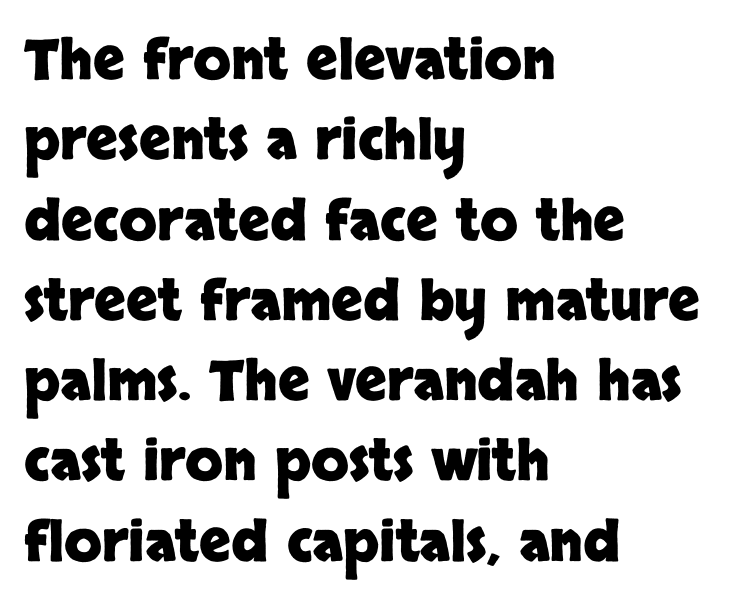
{"serif": "no", "italic": "no", "bold": "yes", "weight": "heavy", "width": "normal", "stroke_contrast": "low", "x_height": "large", "monospaced": "no", "underline": "no", "align": "left", "line_spacing": "normal", "line_spacing_ratio": 1.46, "letter_spacing": "normal", "letter_spacing_em": 0.0, "glyph_px": 55}
